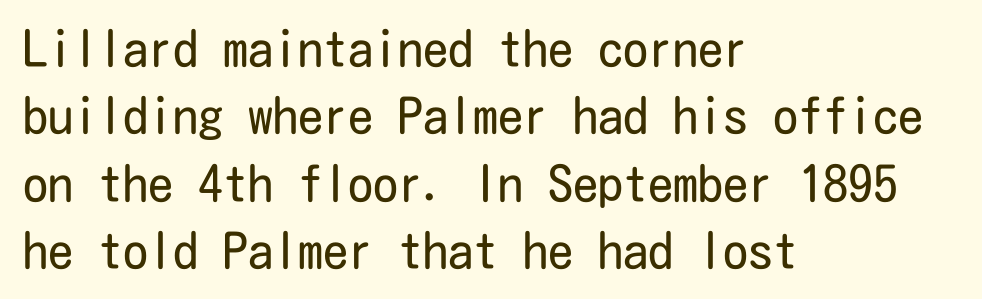
{"serif": "no", "italic": "no", "bold": "no", "weight": "regular", "width": "condensed", "stroke_contrast": "low", "x_height": "medium", "underline": "no", "align": "left", "line_spacing": "normal", "line_spacing_ratio": 1.35, "letter_spacing": "normal", "letter_spacing_em": 0.0, "glyph_px": 50}
